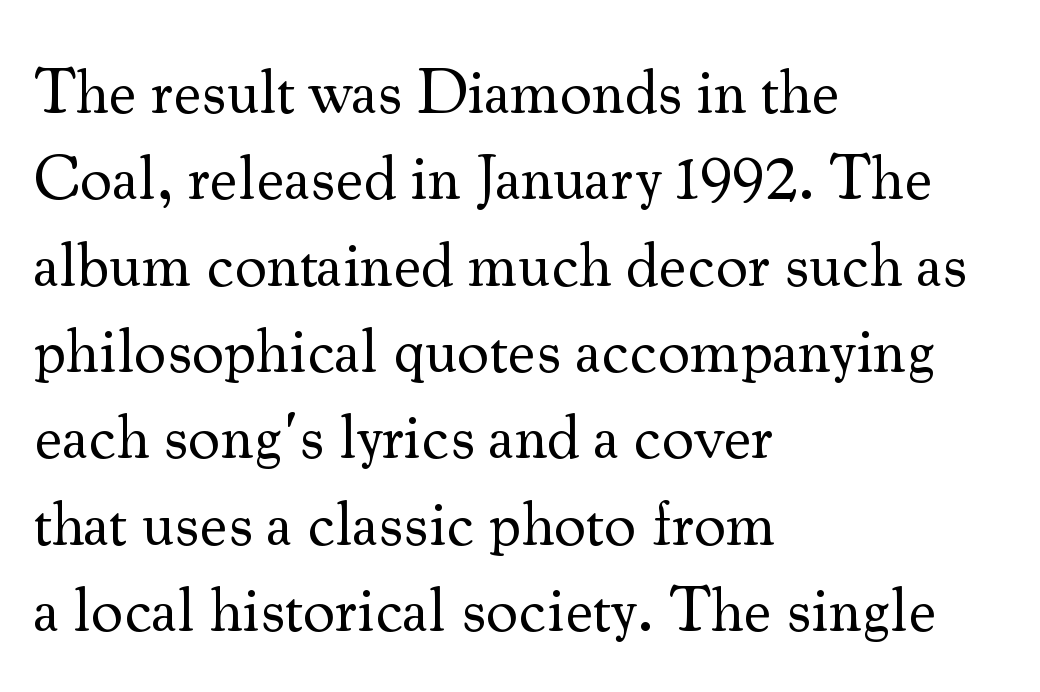
The image shows 63 px regular-weight serif type, upright; set left-aligned, normal line spacing (1.37x), normal letter spacing, not underlined; medium stroke contrast and a small x-height.
